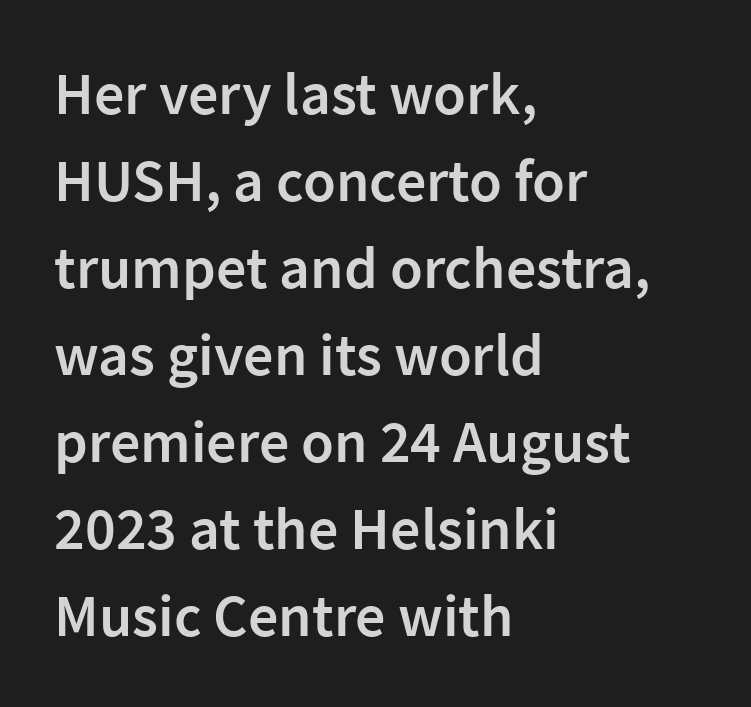
{"serif": "no", "italic": "no", "bold": "semi", "weight": "semibold", "width": "normal", "stroke_contrast": "low", "x_height": "medium", "monospaced": "no", "underline": "no", "align": "left", "line_spacing": "normal", "line_spacing_ratio": 1.45, "letter_spacing": "normal", "letter_spacing_em": 0.0, "glyph_px": 60}
